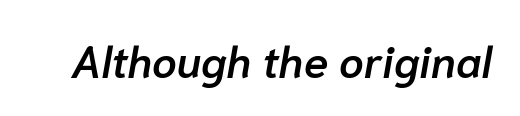
{"italic": "yes", "lean": "right", "slant_degrees": 10, "bold": "semi", "weight": "semibold", "width": "normal", "stroke_contrast": "low", "x_height": "medium", "monospaced": "no", "underline": "no", "letter_spacing": "normal", "letter_spacing_em": 0.0, "glyph_px": 44}
